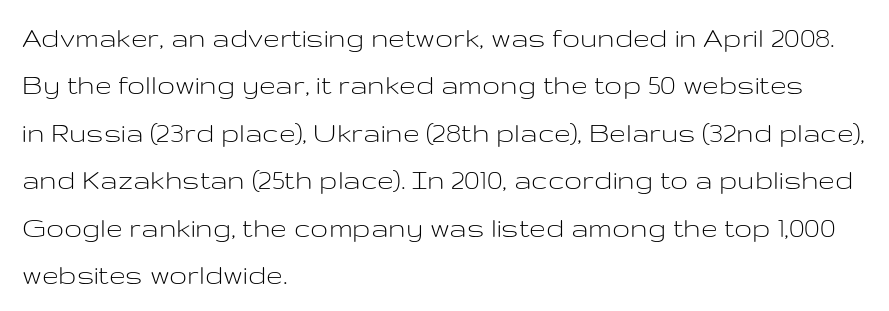
Q: Is the text bold? A: No.
Q: Is the text italic (slanted)? A: No, it is upright.
Q: Is the typeface a serif or a sans-serif typeface? A: Sans-serif.
Q: Is the text underlined? A: No.
Q: How is the paragraph aligned? A: Left-aligned.
Q: Is the spacing between letters normal or unusually wide? A: Normal.
Q: Is the spacing between lines tight, normal or loose? A: Normal.
Q: Width (condensed, normal, or wide)? A: Wide.
Q: Stroke contrast? A: Low.
Q: x-height? A: Medium.
Q: Monospaced? A: No.
